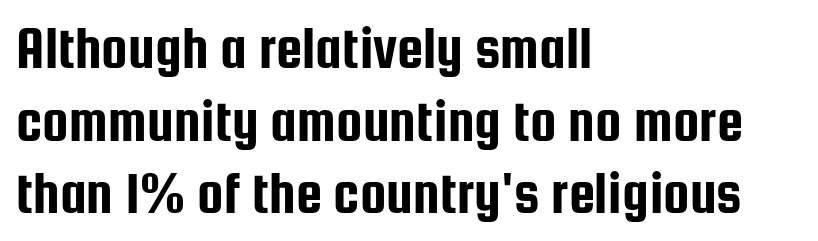
{"serif": "no", "italic": "no", "width": "condensed", "stroke_contrast": "low", "x_height": "medium", "monospaced": "no", "underline": "no", "align": "left", "line_spacing_ratio": 1.23, "letter_spacing": "normal", "letter_spacing_em": 0.0, "glyph_px": 59}
